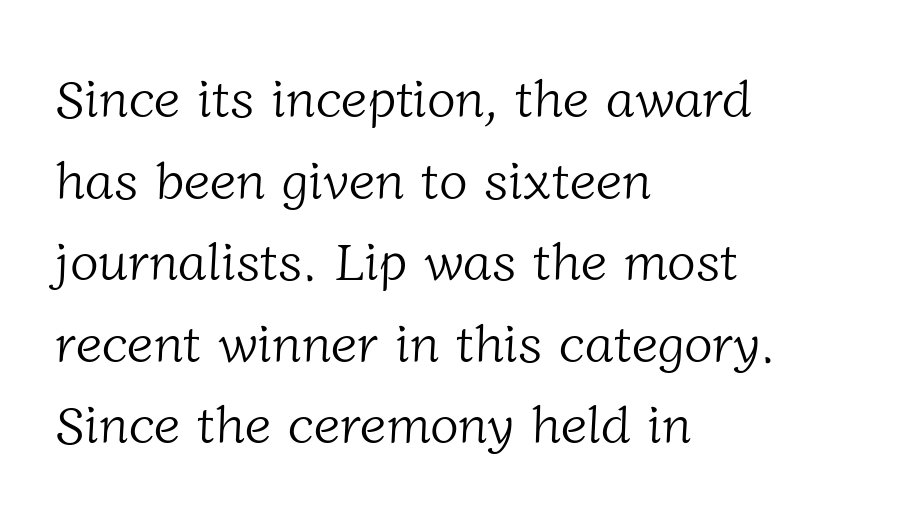
Varying glyph widths throughout — classic text-font behaviour. Old-style or modern, the face here clearly has serifs. The vertical gap from one line to the next is medium. Look at the tracking — it's just the regular setting, nothing added.
